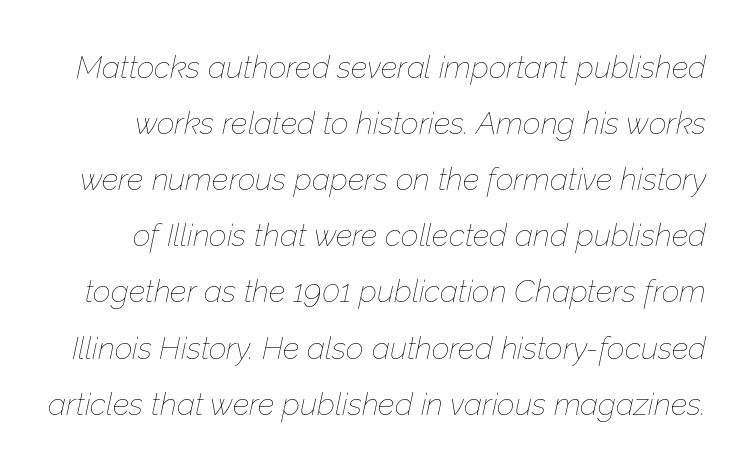
Spacing between characters is what you'd get straight out of the box. Think standard paragraph weight, or any step lighter than that. Descender tails drop into unmarked territory. Designer's note — italics engaged. Is this a fixed-width face? No — the glyphs have proportional, varying widths.
